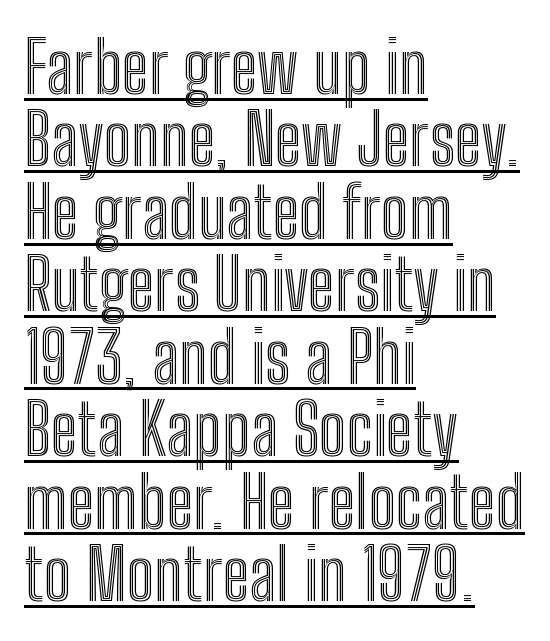
A typesetter would call this proportional, since set widths differ per character. Cramped leading. The lines are quadded left. Ascenders rise straight up at ninety degrees. The sample's only ornament is a line tracing under the words.
